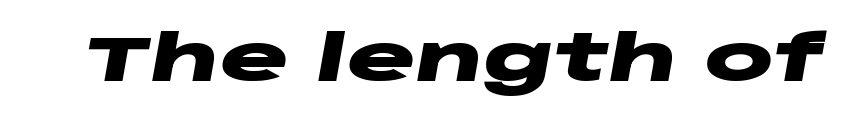
{"italic": "yes", "lean": "right", "slant_degrees": 10, "bold": "yes", "weight": "heavy", "width": "wide", "stroke_contrast": "low", "x_height": "large", "monospaced": "no", "underline": "no", "letter_spacing": "normal", "letter_spacing_em": 0.0, "glyph_px": 64}
